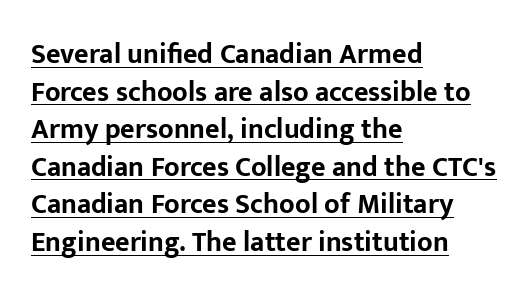
The image shows 28 px bold sans-serif type, upright; set left-aligned, normal line spacing (1.34x), normal letter spacing, underlined; low stroke contrast and a medium x-height.
